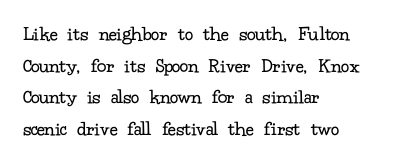
Q: Is the text bold? A: No.
Q: Is the text italic (slanted)? A: No, it is upright.
Q: Is the text underlined? A: No.
Q: How is the paragraph aligned? A: Left-aligned.
Q: Is the spacing between letters normal or unusually wide? A: Normal.
Q: Is the spacing between lines tight, normal or loose? A: Normal.
